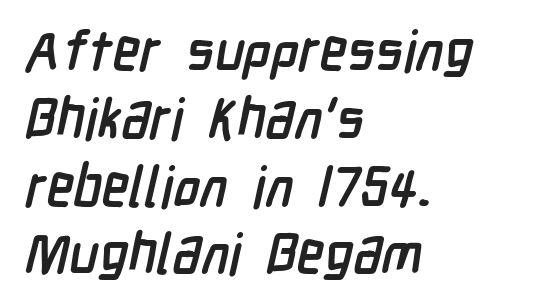
The image shows 56 px semibold, condensed sans-serif type; set left-aligned, line spacing 1.21x, normal letter spacing, not underlined; low stroke contrast and a medium x-height.
